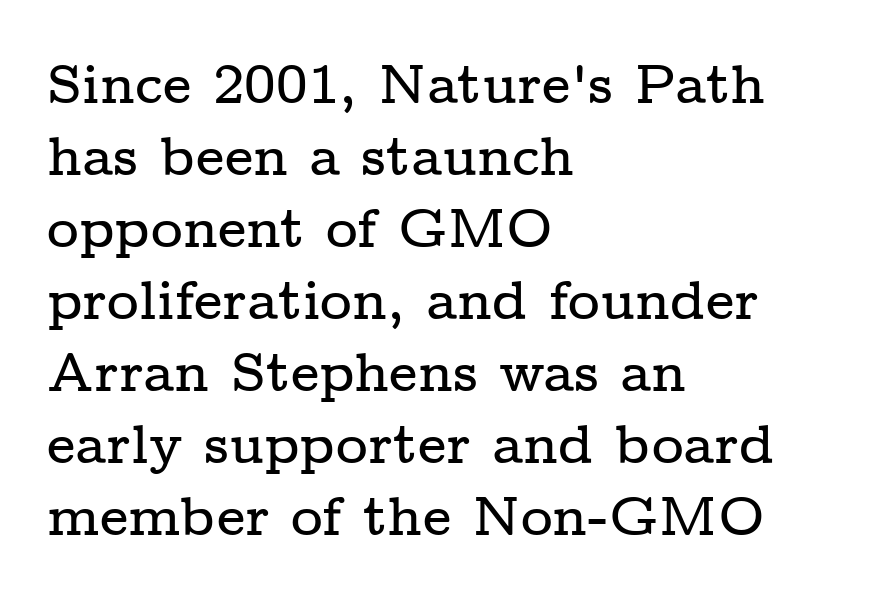
Q: Is the text italic (slanted)? A: No, it is upright.
Q: Is the typeface a serif or a sans-serif typeface? A: Serif.
Q: Is the text underlined? A: No.
Q: How is the paragraph aligned? A: Left-aligned.
Q: Is the spacing between letters normal or unusually wide? A: Normal.
Q: Is the spacing between lines tight, normal or loose? A: Normal.
Q: Width (condensed, normal, or wide)? A: Wide.
Q: Stroke contrast? A: Low.
Q: x-height? A: Medium.
Q: Monospaced? A: No.
